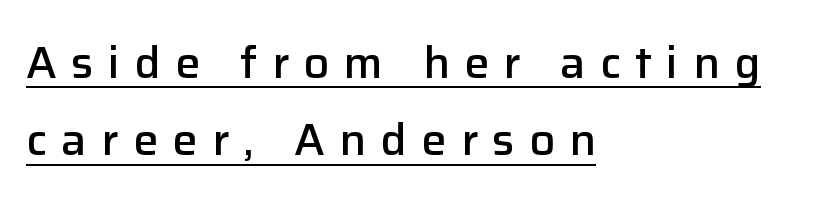
{"serif": "no", "italic": "no", "bold": "semi", "weight": "semibold", "width": "normal", "stroke_contrast": "low", "x_height": "medium", "monospaced": "no", "underline": "yes", "align": "left", "line_spacing_ratio": 1.72, "letter_spacing": "wide", "letter_spacing_em": 0.32, "glyph_px": 45}
